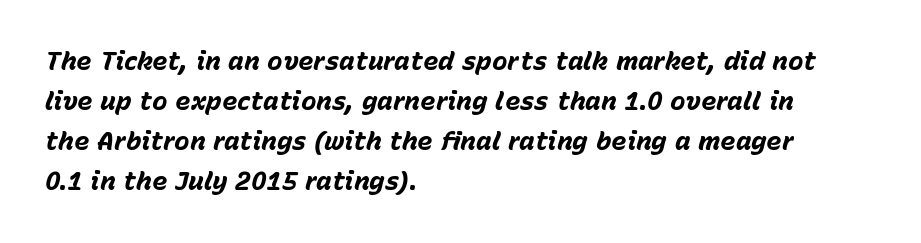
Q: Is the text bold? A: Yes.
Q: Is the text italic (slanted)? A: Yes, it leans right by about 15 degrees.
Q: Is the text underlined? A: No.
Q: How is the paragraph aligned? A: Left-aligned.
Q: Is the spacing between letters normal or unusually wide? A: Normal.
Q: Is the spacing between lines tight, normal or loose? A: Normal.
